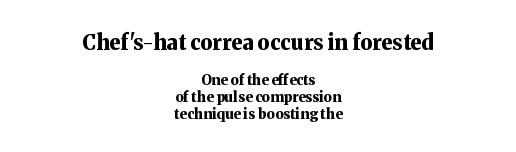
What weight is shown? A full bold with thick strokes. Nothing unusual about the tracking: characters are spaced as the font intends. Reading down the block, each line starts at a different indent, mirrored at its end. Larger block? The one above; the one below is distinctly smaller. These lines were composed using upright roman letters. The gap between lines stays unmarked.
